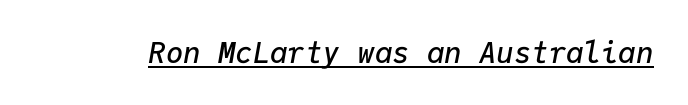
Bold? Not quite — semibold, heavier than regular but stopping short. Emphasis-style slanted type is in use. No extra tracking has been applied to these lines. Decoration check: the copy is underlined. Each letter, wide or thin by design, is forced into the same width here.
